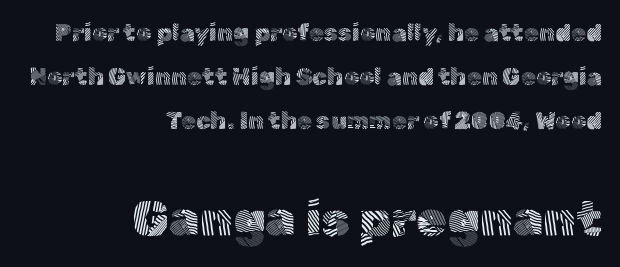
{"serif": "no", "italic": "no", "bold": "no", "weight": "light", "width": "normal", "x_height": "medium", "monospaced": "no", "underline": "no", "align": "right", "line_spacing_ratio": 1.84, "letter_spacing": "normal", "letter_spacing_em": 0.0, "larger_block": "second", "size_ratio": 2.04, "glyph_px": 49}
